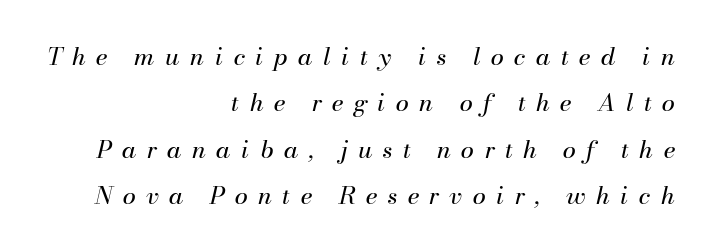
Q: Is the text bold? A: No.
Q: Is the text italic (slanted)? A: Yes, it leans right by about 13 degrees.
Q: Is the text underlined? A: No.
Q: How is the paragraph aligned? A: Right-aligned.
Q: Is the spacing between letters normal or unusually wide? A: Unusually wide.
Q: Is the spacing between lines tight, normal or loose? A: Loose.
